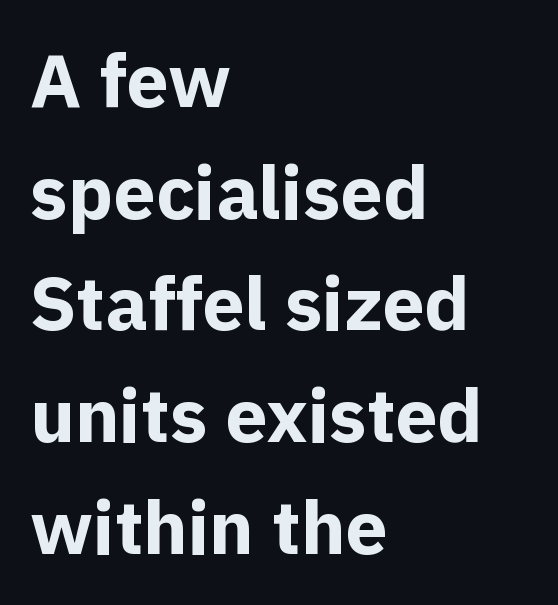
The image shows 75 px bold sans-serif type, upright; set left-aligned, normal line spacing (1.49x), normal letter spacing, not underlined; a medium x-height.
